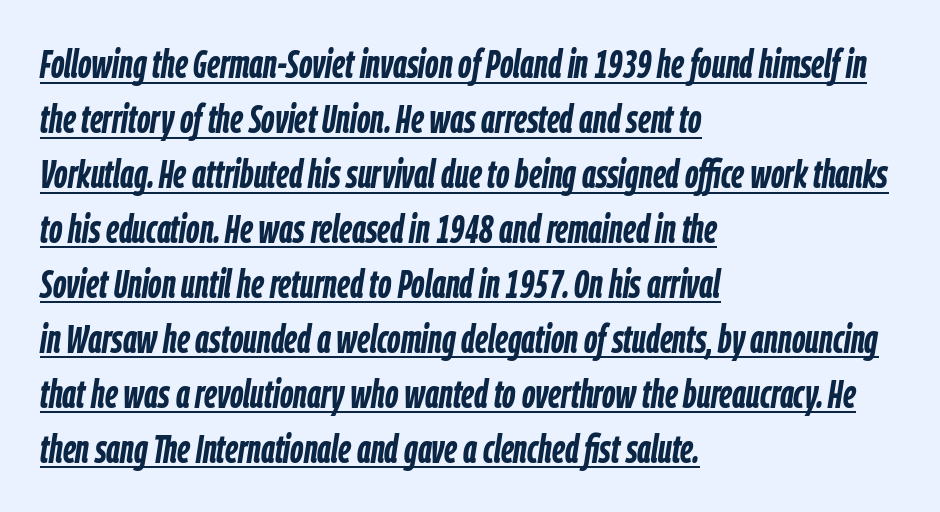
The image shows 39 px semibold, condensed type, italic (leaning right); set left-aligned, normal line spacing (1.41x), normal letter spacing, underlined; low stroke contrast and a medium x-height.
